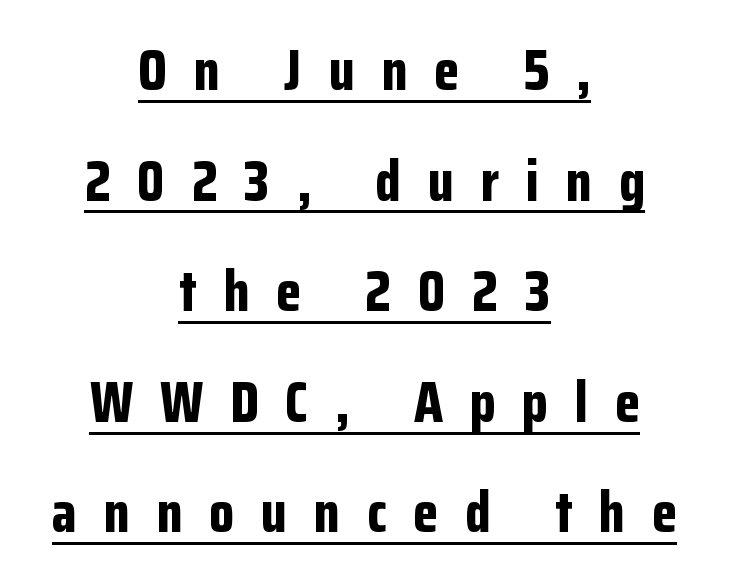
Q: Is the text bold? A: Yes.
Q: Is the text italic (slanted)? A: No, it is upright.
Q: Is the typeface a serif or a sans-serif typeface? A: Sans-serif.
Q: Is the text underlined? A: Yes.
Q: How is the paragraph aligned? A: Centered.
Q: Is the spacing between letters normal or unusually wide? A: Unusually wide.
Q: Is the spacing between lines tight, normal or loose? A: Loose.
Q: Width (condensed, normal, or wide)? A: Condensed.
Q: Stroke contrast? A: Low.
Q: x-height? A: Medium.
Q: Monospaced? A: No.
